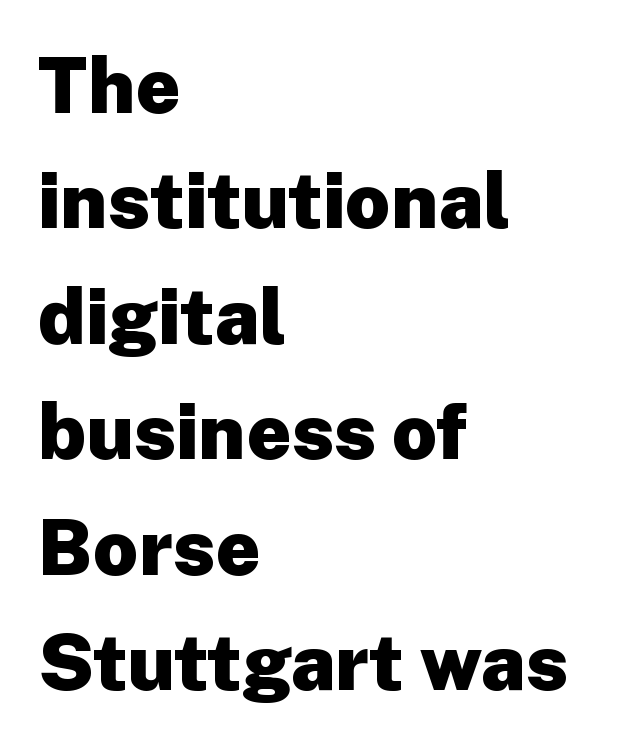
A typesetter would label this face a sans. Does the copy run flush right? No — it runs flush left. Heavy-handed strokes throughout: this text is bold. Does extra space separate the letters? No, they use regular spacing. The passage shown is typed in a proportional face where columns would drift. A typesetter would mark this as roman, not italic.
